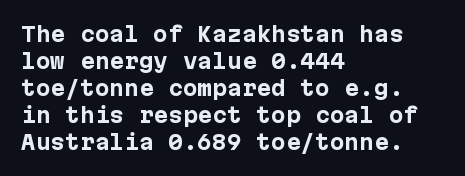
Which margin do the lines hug? The left one — the right edge is uneven. The foot of each line stays bare and open. Strokes here are thick enough to call this a true bold. Does the lettering tilt? It doesn't — this is upright. You could call the tracking neutral — neither tight nor loose. Interline gaps are of average width in this sample.
